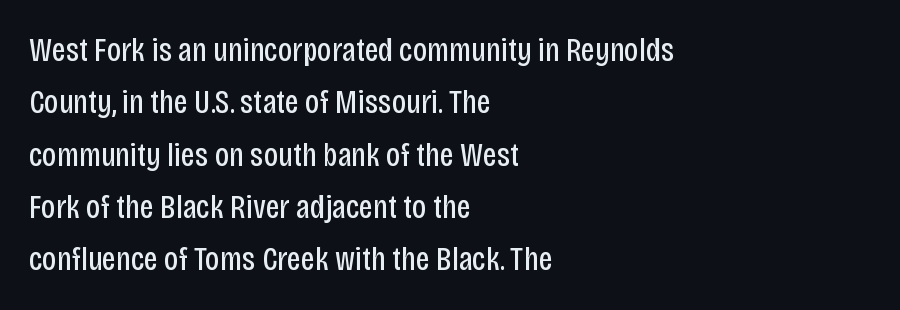
Every row of glyphs begins at an identical x-position on the left. Compared with a typical body face, this is equally light or lighter still. The face used here is a sans, in the tradition of grotesques and geometrics. Think of a printed novel: that variable character pitch is what you see here. Beneath every word, the page is bare. Rows of type keep a routine distance in the vertical direction.
